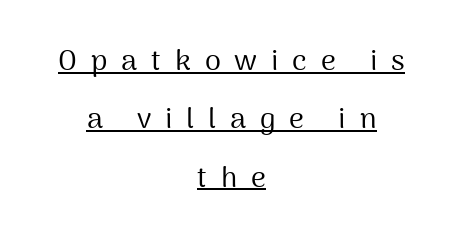
Like a heading marked for emphasis, these lines bear an underscore. A quiet, ordinary-to-light weight characterises the typeface. Quick note: not italic, upright. The rendering positions every line midway between the sides. Honestly, the letter spacing is so wide it's the main thing you notice. The letters advance in unequal steps, a hallmark of proportional type.
